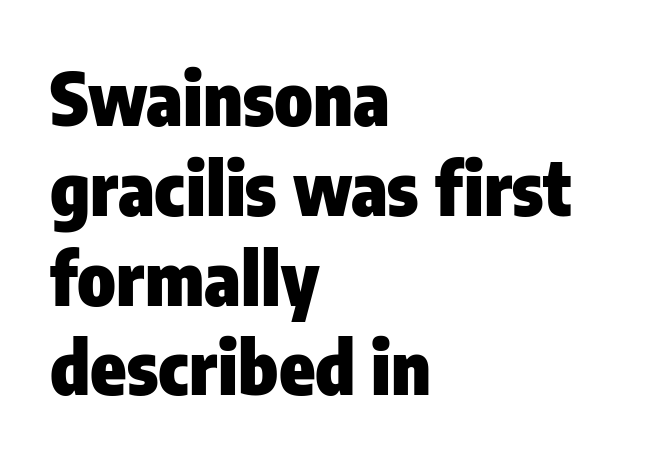
Q: Is the text bold? A: Yes.
Q: Is the text italic (slanted)? A: No, it is upright.
Q: Is the typeface a serif or a sans-serif typeface? A: Sans-serif.
Q: Is the text underlined? A: No.
Q: How is the paragraph aligned? A: Left-aligned.
Q: Is the spacing between letters normal or unusually wide? A: Normal.
Q: Width (condensed, normal, or wide)? A: Condensed.
Q: Stroke contrast? A: Low.
Q: x-height? A: Medium.
Q: Monospaced? A: No.
